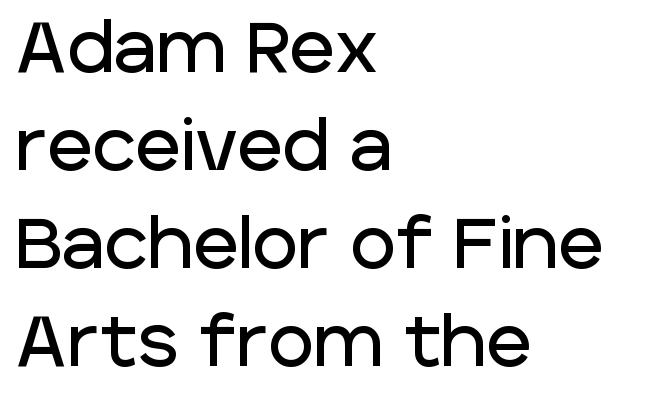
{"serif": "no", "italic": "no", "width": "normal", "stroke_contrast": "low", "x_height": "large", "monospaced": "no", "underline": "no", "align": "left", "line_spacing": "normal", "line_spacing_ratio": 1.4, "letter_spacing": "normal", "letter_spacing_em": 0.0, "glyph_px": 70}
